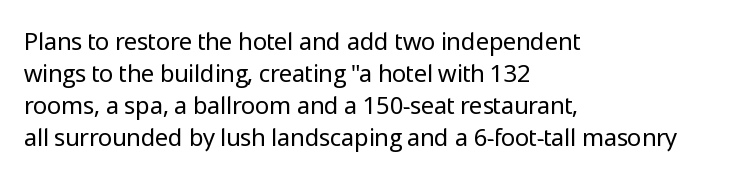
{"italic": "no", "bold": "no", "underline": "no", "align": "left", "line_spacing": "normal", "line_spacing_ratio": 1.34, "letter_spacing": "normal", "letter_spacing_em": 0.0, "glyph_px": 24}
